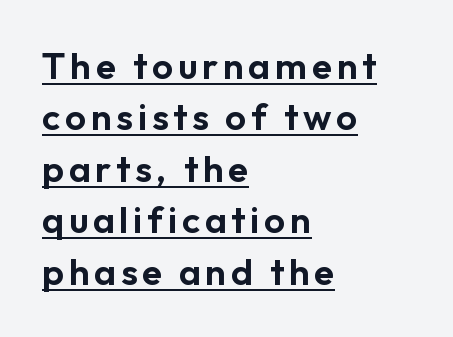
{"serif": "no", "italic": "no", "width": "normal", "stroke_contrast": "low", "x_height": "medium", "monospaced": "no", "underline": "yes", "align": "left", "line_spacing": "normal", "line_spacing_ratio": 1.39, "glyph_px": 37}
